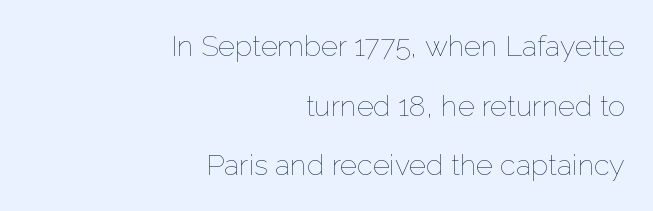
The image shows 29 px thin type, upright; set right-aligned, loose line spacing (2.06x), normal letter spacing, not underlined; low stroke contrast and a medium x-height.
